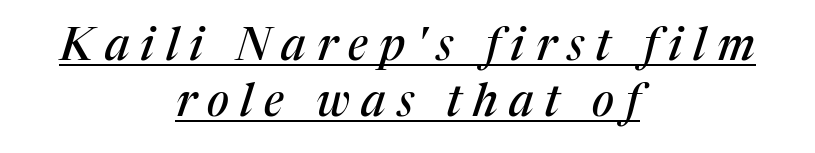
The image shows 45 px serif type, italic (leaning right); set centered, normal line spacing (1.25x), unusually wide letter spacing (+0.25 em), underlined; medium stroke contrast and a medium x-height.
